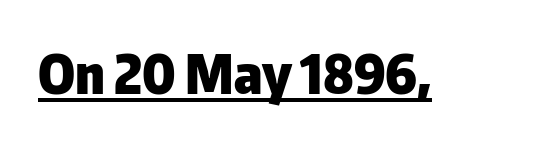
The passage shown is underscored from start to finish. The typesetting leans heavy: a genuine bold. Honestly, the letter spacing is just normal — you wouldn't notice it. Is there any slant? The stems are plumb.
